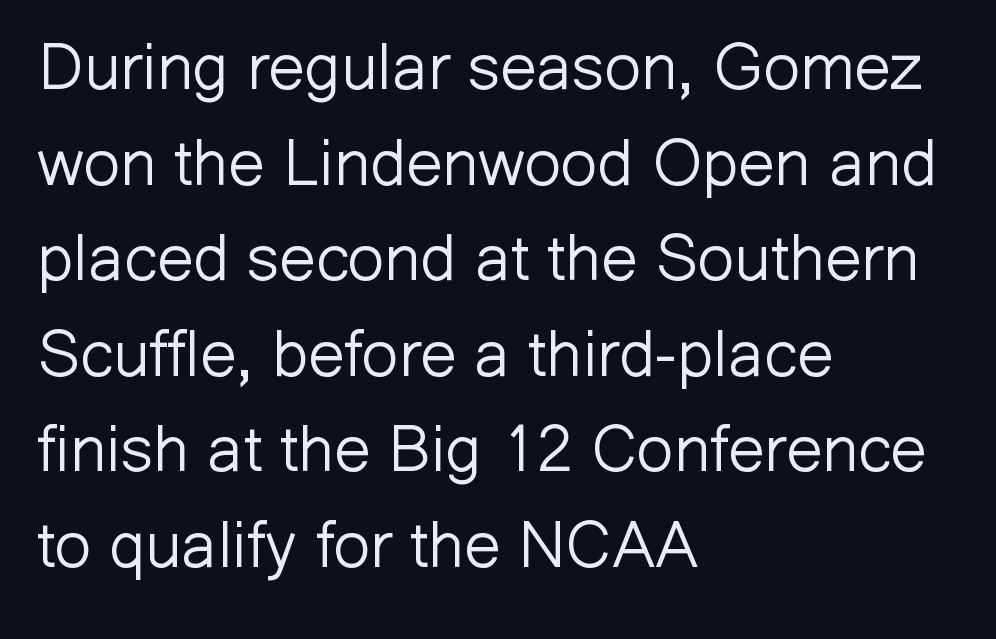
The image shows 65 px light sans-serif type, upright; set left-aligned, normal line spacing (1.47x), normal letter spacing, not underlined; low stroke contrast and a medium x-height.
